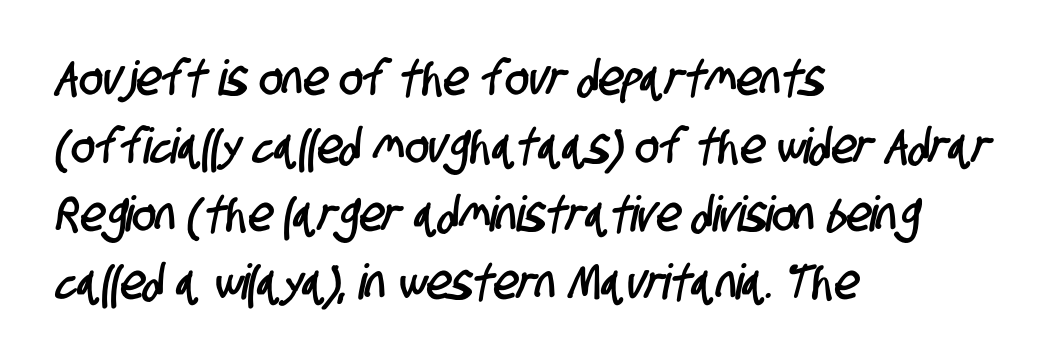
The image shows 49 px condensed sans-serif type; set left-aligned, normal line spacing (1.39x), normal letter spacing, not underlined; low stroke contrast and a large x-height.
